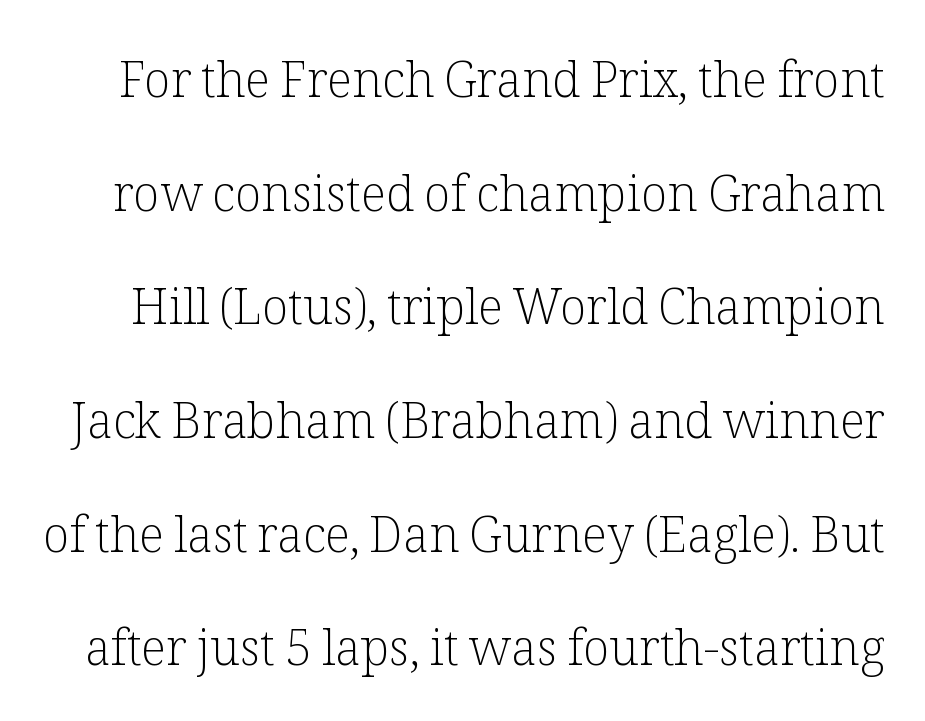
Q: Is the text bold? A: No.
Q: Is the text italic (slanted)? A: No, it is upright.
Q: Is the typeface a serif or a sans-serif typeface? A: Serif.
Q: Is the text underlined? A: No.
Q: Is the spacing between letters normal or unusually wide? A: Normal.
Q: Is the spacing between lines tight, normal or loose? A: Loose.
Q: Width (condensed, normal, or wide)? A: Normal.
Q: Stroke contrast? A: Low.
Q: x-height? A: Medium.
Q: Monospaced? A: No.
